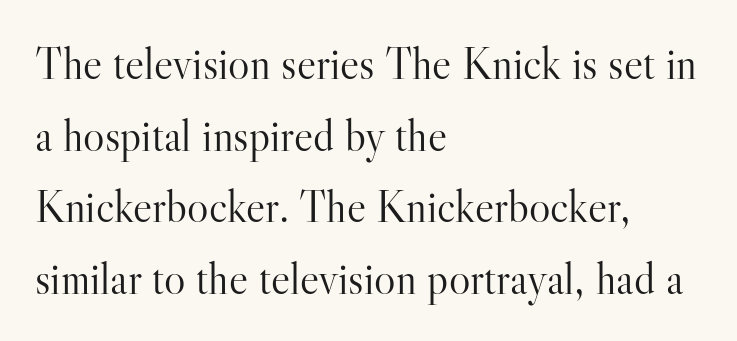
Horizontal bands of white between lines are of average thickness. A quiet, ordinary-to-light weight characterises the typeface. Quick note: not italic, upright. Descenders are the only things crossing below the line. The text was rendered using a seriffed face with decorative stroke endings. Think of a printed novel: that variable character pitch is what you see here.
